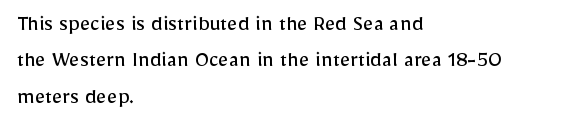
The image shows 23 px text type, upright; set left-aligned, normal line spacing (1.58x), normal letter spacing, not underlined.
